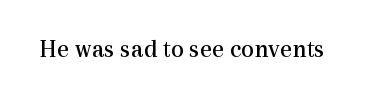
Q: Is the text bold? A: No.
Q: Is the text italic (slanted)? A: No, it is upright.
Q: Is the text underlined? A: No.
Q: Is the spacing between letters normal or unusually wide? A: Normal.
